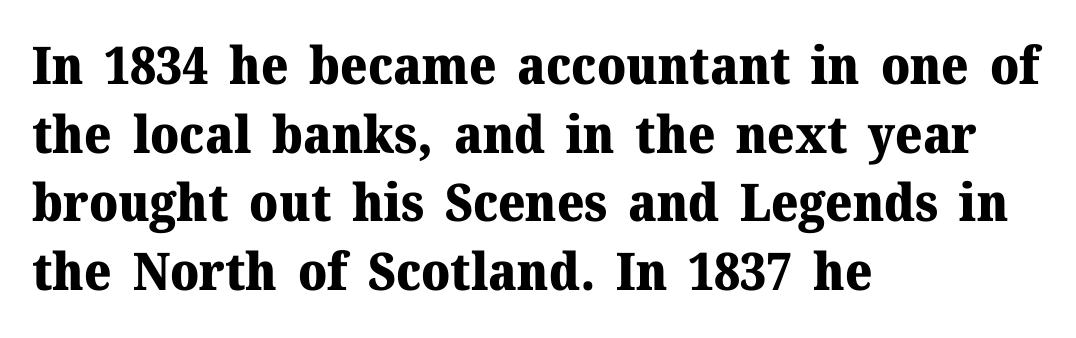
{"serif": "yes", "italic": "no", "bold": "yes", "weight": "heavy", "width": "normal", "stroke_contrast": "medium", "x_height": "medium", "monospaced": "no", "underline": "no", "align": "left", "line_spacing": "normal", "line_spacing_ratio": 1.32, "letter_spacing": "normal", "letter_spacing_em": 0.0, "glyph_px": 52}
